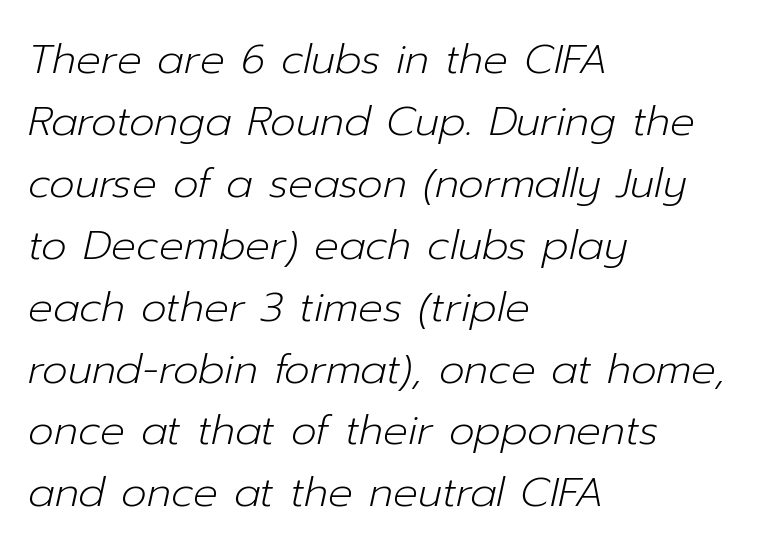
Q: Is the text bold? A: No.
Q: Is the text italic (slanted)? A: Yes, it leans right by about 12 degrees.
Q: Is the text underlined? A: No.
Q: How is the paragraph aligned? A: Left-aligned.
Q: Is the spacing between letters normal or unusually wide? A: Normal.
Q: Is the spacing between lines tight, normal or loose? A: Normal.
Q: Width (condensed, normal, or wide)? A: Normal.
Q: Stroke contrast? A: Low.
Q: x-height? A: Medium.
Q: Monospaced? A: No.
